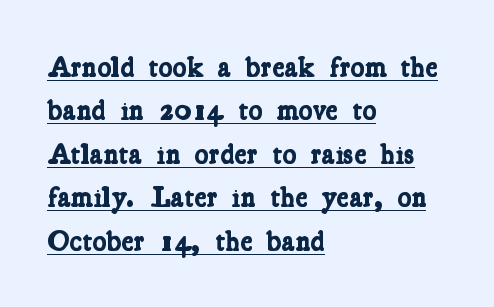
There is no visible air inserted between adjacent glyphs. Type style note: has serifs. This sample has the flowing, uneven cadence of proportional lettering. Evenly set lines give the paragraph a standard silhouette.
